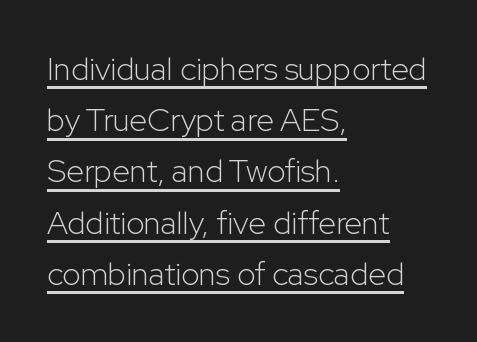
Bold? No — there's no thickening of the strokes. Underlined type. Inter-character spacing is left at the font's built-in metrics. Ordinary non-slanted type is in use.
